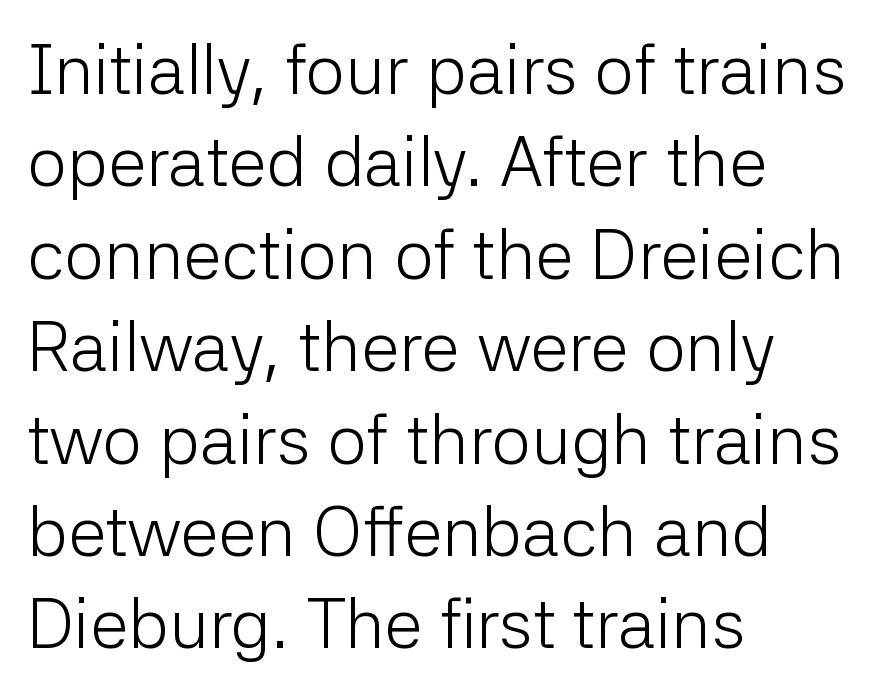
{"serif": "no", "italic": "no", "bold": "no", "weight": "light", "width": "normal", "stroke_contrast": "low", "x_height": "medium", "monospaced": "no", "underline": "no", "align": "left", "line_spacing": "normal", "line_spacing_ratio": 1.32, "letter_spacing": "normal", "letter_spacing_em": 0.0, "glyph_px": 70}
